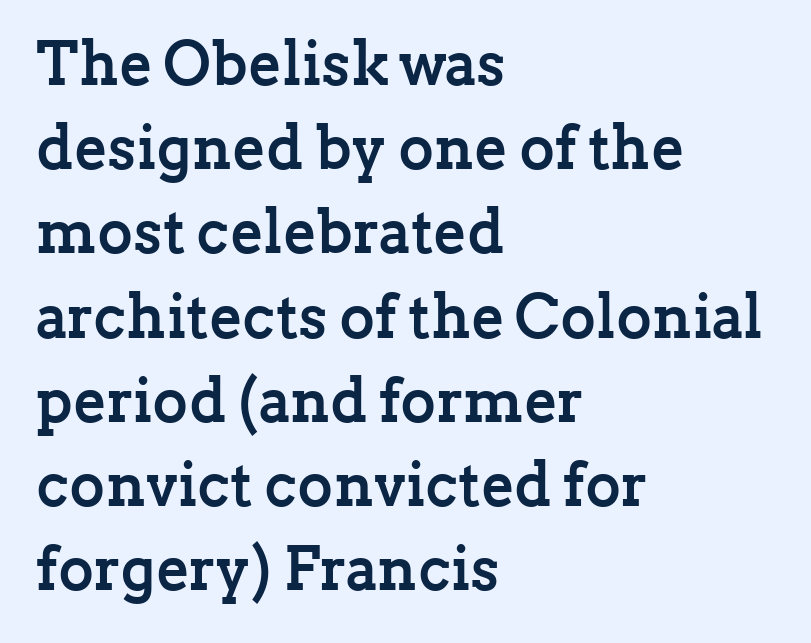
A typesetter would label this face a serif. The ragged edge is on the right, which tells us the setting is flush left. Bold? Absolutely — the strokes are thick and heavy. Honestly, there is no underline to notice here at all. Character widths vary here, with narrow letters taking less room than wide ones.
